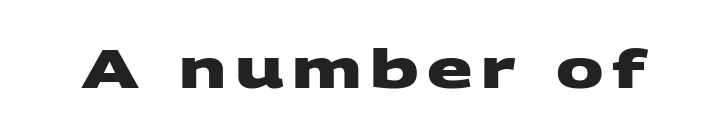
Q: Is the text bold? A: Yes.
Q: Is the typeface a serif or a sans-serif typeface? A: Sans-serif.
Q: Is the text underlined? A: No.
Q: Width (condensed, normal, or wide)? A: Wide.
Q: Stroke contrast? A: Medium.
Q: x-height? A: Large.
Q: Monospaced? A: No.
